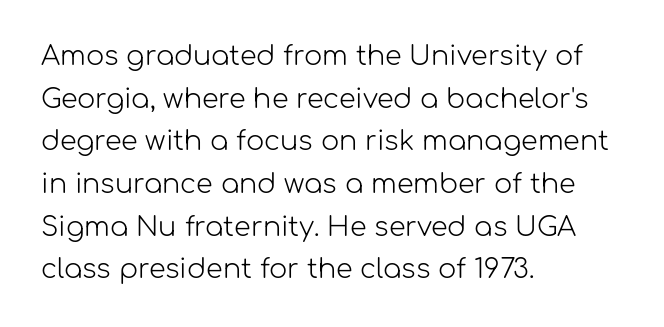
The ragged edge is on the right, which tells us the setting is flush left. Vertical strokes here are truly vertical. Heaviness? Minimal to ordinary, like unemphasized prose. Lines of text with bare space underneath.
